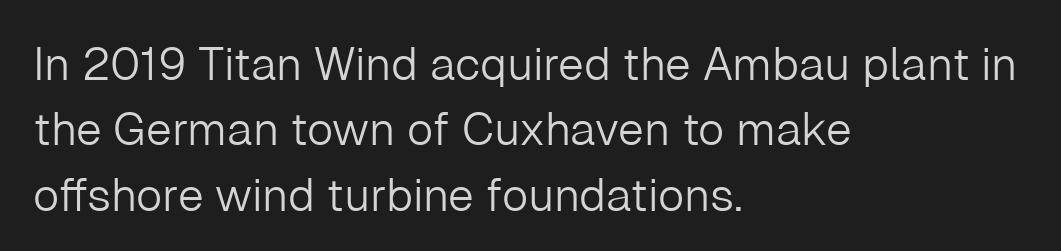
The image shows 46 px light sans-serif type, upright; set left-aligned, normal line spacing (1.42x), normal letter spacing, not underlined; low stroke contrast and a medium x-height.
